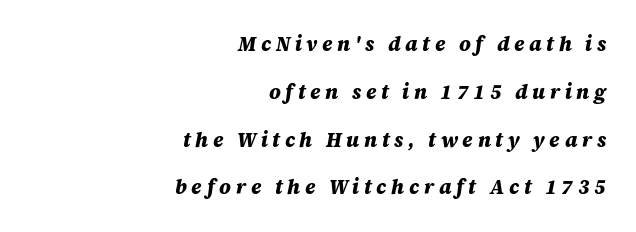
The sample has been set heavy, in full bold. Students, note that the glyphs here are deliberately spaced far apart. The baseline area is clear. Teacher's note: observe the even right margin — that is flush-right alignment. Designer's note — italics engaged. If you measured baseline to baseline, you'd find a long distance.
